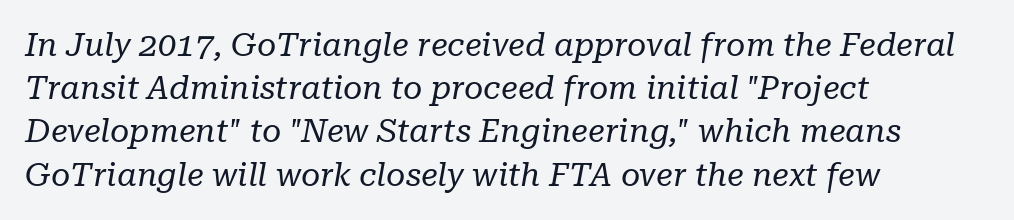
The horizontal fit of the characters is conventional and even. Weight: not bold — regular or lighter. The rendering uses natural spacing where letterforms have individual widths. Students, observe: this is what conventionally led text looks like. The setting favours the left margin, as ordinary paragraphs usually do. Words float on clear page, feet unadorned.
